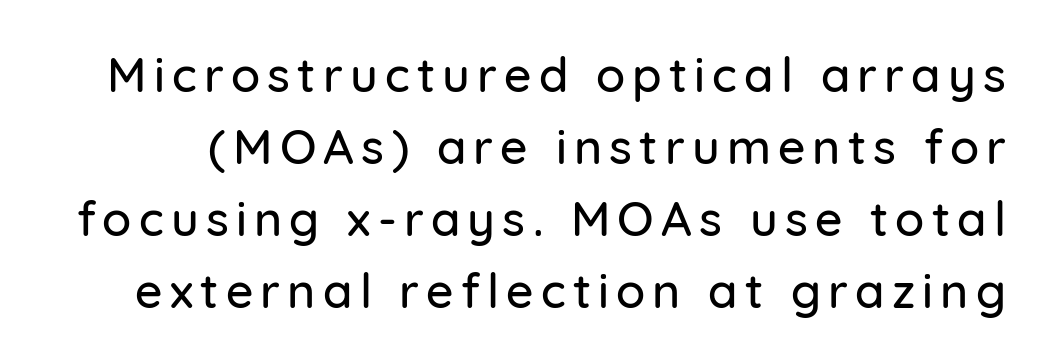
{"serif": "no", "italic": "no", "width": "normal", "stroke_contrast": "low", "x_height": "medium", "monospaced": "no", "underline": "no", "line_spacing": "normal", "line_spacing_ratio": 1.5, "glyph_px": 48}
